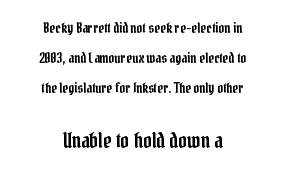
{"italic": "no", "underline": "no", "align": "center", "line_spacing": "loose", "line_spacing_ratio": 2.16, "letter_spacing": "normal", "letter_spacing_em": 0.0, "larger_block": "second", "size_ratio": 1.5, "glyph_px": 21}
